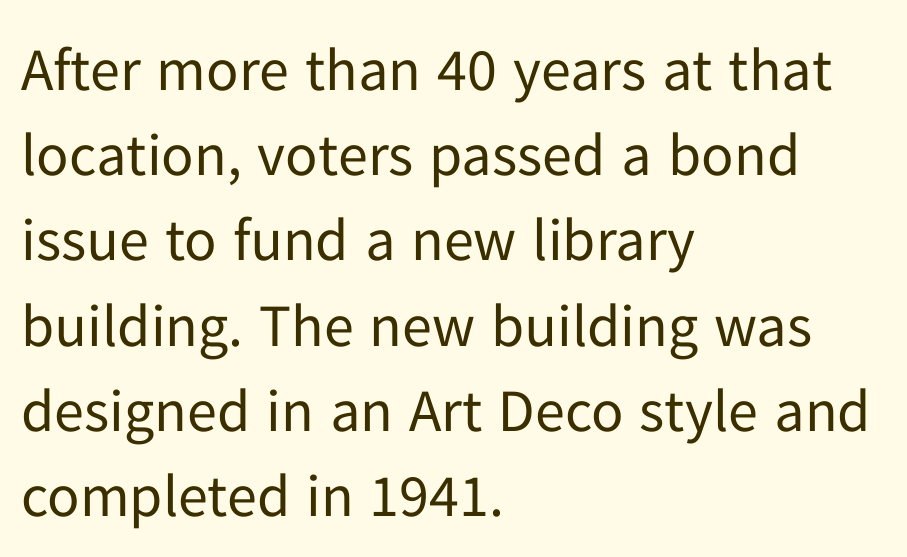
The rendering anchors every line to the left-hand side. Serifs: no, the terminals of the letterforms are clean. A typesetter would call this proportional, since set widths differ per character. Unbolded letterforms with no extra heft.
